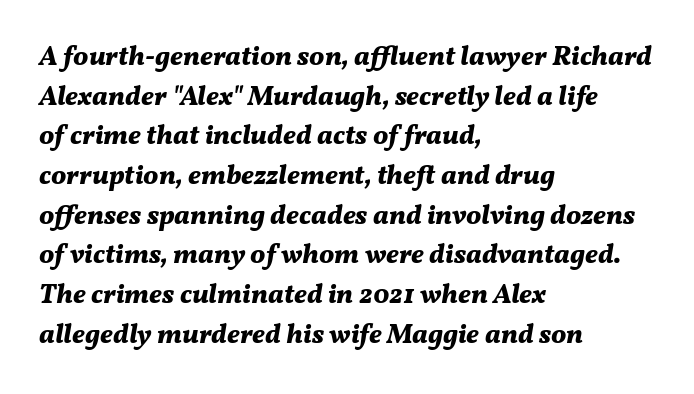
{"italic": "yes", "lean": "right", "slant_degrees": 11, "bold": "yes", "underline": "no", "align": "left", "line_spacing": "normal", "line_spacing_ratio": 1.47, "letter_spacing": "normal", "letter_spacing_em": 0.0, "glyph_px": 27}
